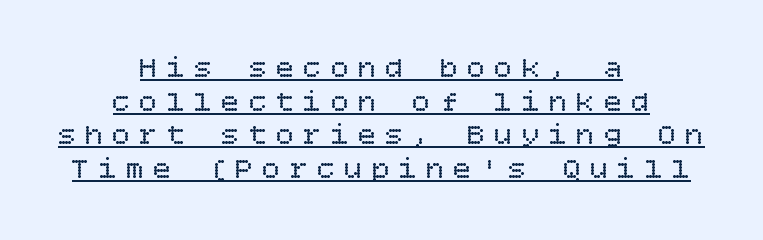
{"italic": "no", "bold": "no", "weight": "regular", "width": "normal", "stroke_contrast": "low", "x_height": "large", "underline": "yes", "align": "center", "line_spacing": "tight", "line_spacing_ratio": 1.12, "letter_spacing": "wide", "letter_spacing_em": 0.31, "glyph_px": 30}
